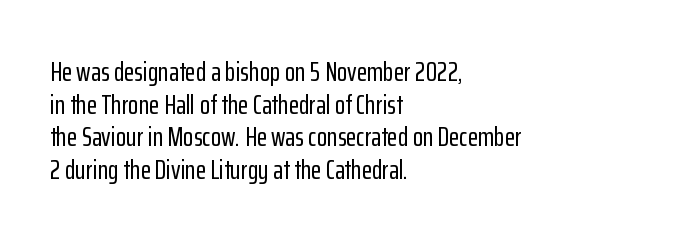
Q: Is the text italic (slanted)? A: No, it is upright.
Q: Is the text underlined? A: No.
Q: How is the paragraph aligned? A: Left-aligned.
Q: Is the spacing between letters normal or unusually wide? A: Normal.
